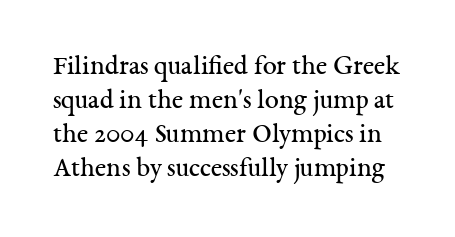
{"serif": "yes", "italic": "no", "bold": "no", "weight": "regular", "width": "normal", "stroke_contrast": "medium", "x_height": "medium", "monospaced": "no", "underline": "no", "line_spacing_ratio": 1.21, "letter_spacing": "normal", "letter_spacing_em": 0.0, "glyph_px": 28}
